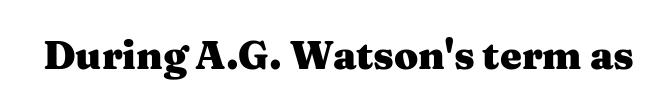
{"serif": "yes", "italic": "no", "bold": "yes", "weight": "heavy", "width": "wide", "stroke_contrast": "medium", "x_height": "medium", "monospaced": "no", "underline": "no", "letter_spacing": "normal", "letter_spacing_em": 0.0, "glyph_px": 39}
